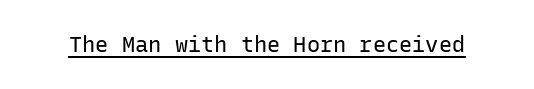
The image shows 22 px text type, upright; set normal letter spacing, underlined.
